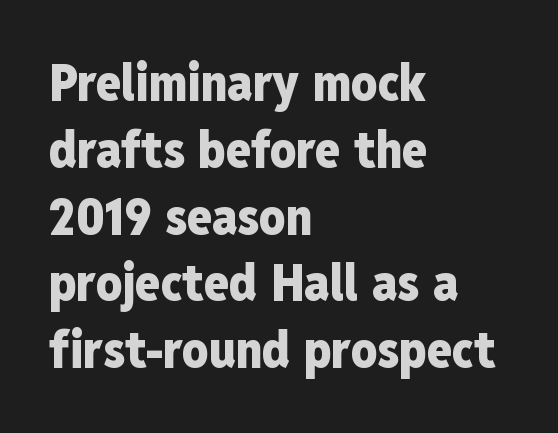
Q: Is the text bold? A: Yes.
Q: Is the text italic (slanted)? A: No, it is upright.
Q: Is the typeface a serif or a sans-serif typeface? A: Sans-serif.
Q: Is the text underlined? A: No.
Q: How is the paragraph aligned? A: Left-aligned.
Q: Is the spacing between letters normal or unusually wide? A: Normal.
Q: Is the spacing between lines tight, normal or loose? A: Normal.
Q: Width (condensed, normal, or wide)? A: Condensed.
Q: Stroke contrast? A: Low.
Q: x-height? A: Medium.
Q: Monospaced? A: No.
